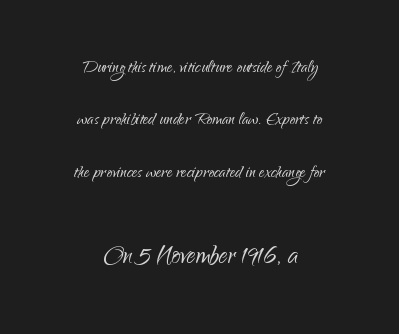
{"serif": "no", "bold": "no", "weight": "light", "width": "normal", "stroke_contrast": "low", "x_height": "small", "monospaced": "no", "underline": "no", "align": "center", "line_spacing": "loose", "line_spacing_ratio": 2.38, "letter_spacing": "normal", "letter_spacing_em": 0.0, "larger_block": "second", "size_ratio": 1.5, "glyph_px": 33}
